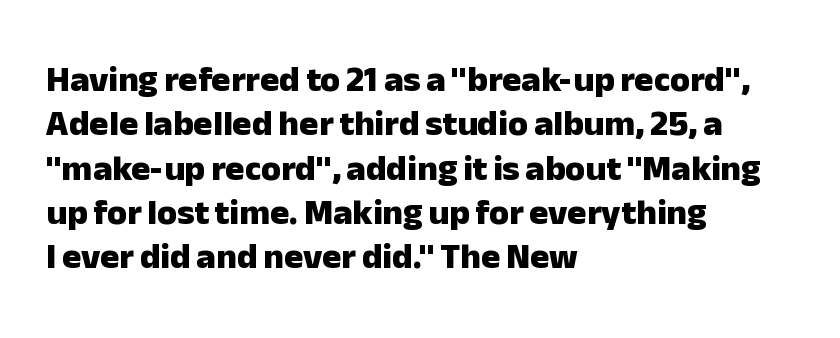
{"serif": "no", "italic": "no", "bold": "yes", "weight": "heavy", "width": "normal", "stroke_contrast": "low", "x_height": "medium", "monospaced": "no", "underline": "no", "align": "left", "line_spacing_ratio": 1.23, "letter_spacing": "normal", "letter_spacing_em": 0.0, "glyph_px": 36}
